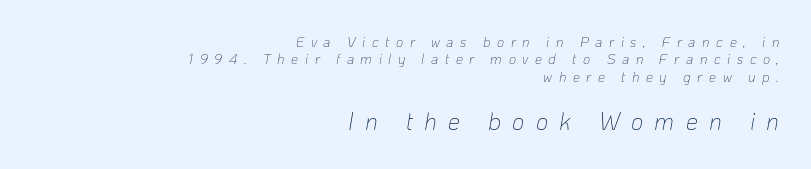
Here the second block reads like a headline and the first like body copy. The text block is weighted toward the right margin, trailing off unevenly leftward. Quick note: underline off. If you measured baseline to baseline, you'd find a middling distance. Compared with ordinary roman type, these characters are visibly tilted.
